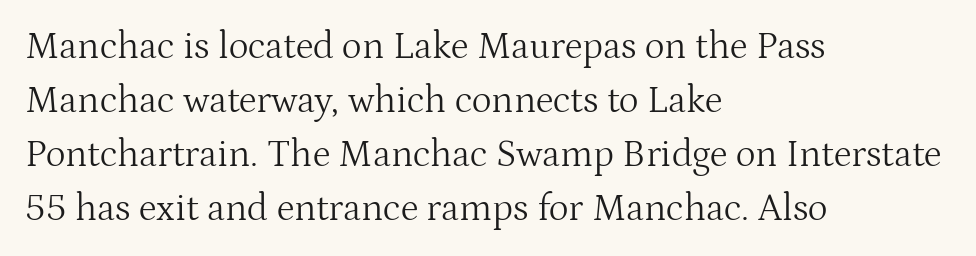
Every character sits straight up, as roman type does. Vertical stems look standard width or narrower in stroke. A typesetter would call this leading conventional body-copy spacing. Type style note: has serifs. Any mark beneath the type? The region is blank. Here the glyphs are tracked normally, forming tight word shapes.
